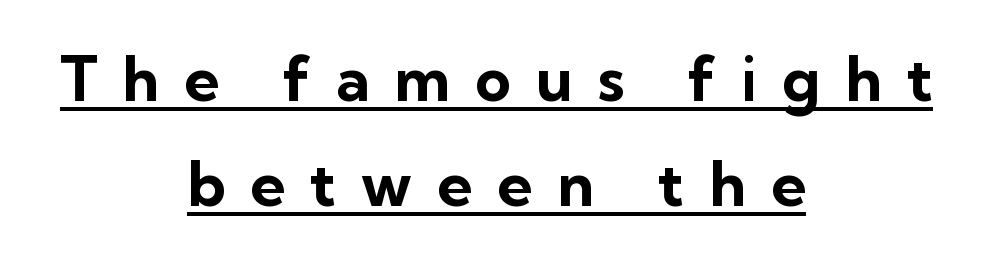
Q: Is the text bold? A: Yes.
Q: Is the text italic (slanted)? A: No, it is upright.
Q: Is the typeface a serif or a sans-serif typeface? A: Sans-serif.
Q: Is the text underlined? A: Yes.
Q: How is the paragraph aligned? A: Centered.
Q: Is the spacing between letters normal or unusually wide? A: Unusually wide.
Q: Is the spacing between lines tight, normal or loose? A: Normal.
Q: Width (condensed, normal, or wide)? A: Normal.
Q: Stroke contrast? A: Low.
Q: x-height? A: Medium.
Q: Monospaced? A: No.
